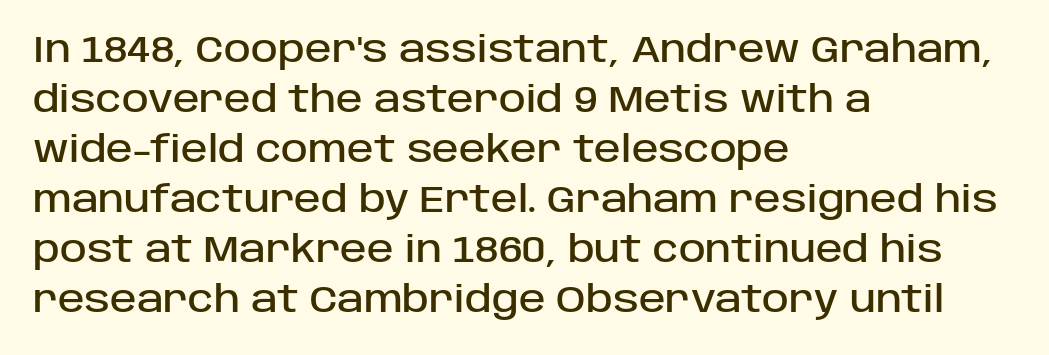
Q: Is the text italic (slanted)? A: No, it is upright.
Q: Is the typeface a serif or a sans-serif typeface? A: Sans-serif.
Q: Is the text underlined? A: No.
Q: How is the paragraph aligned? A: Left-aligned.
Q: Is the spacing between letters normal or unusually wide? A: Normal.
Q: Is the spacing between lines tight, normal or loose? A: Normal.
Q: Width (condensed, normal, or wide)? A: Normal.
Q: Stroke contrast? A: Low.
Q: x-height? A: Large.
Q: Monospaced? A: No.
